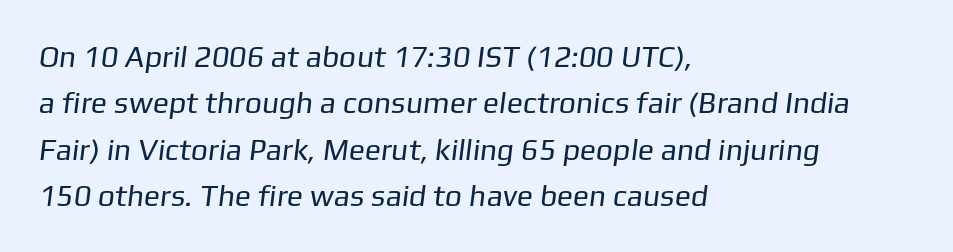
Q: Is the text bold? A: No.
Q: Is the typeface a serif or a sans-serif typeface? A: Sans-serif.
Q: Is the text underlined? A: No.
Q: How is the paragraph aligned? A: Left-aligned.
Q: Is the spacing between letters normal or unusually wide? A: Normal.
Q: Is the spacing between lines tight, normal or loose? A: Normal.
Q: Width (condensed, normal, or wide)? A: Normal.
Q: Stroke contrast? A: Low.
Q: x-height? A: Medium.
Q: Monospaced? A: No.
